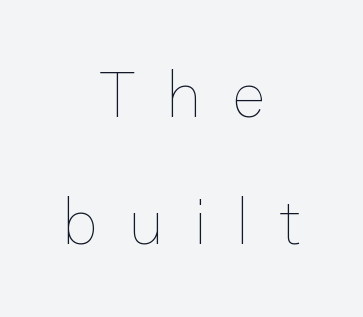
The image shows 65 px thin type, upright; set centered, loose line spacing (1.96x), unusually wide letter spacing (+0.46 em), not underlined; low stroke contrast and a medium x-height.
